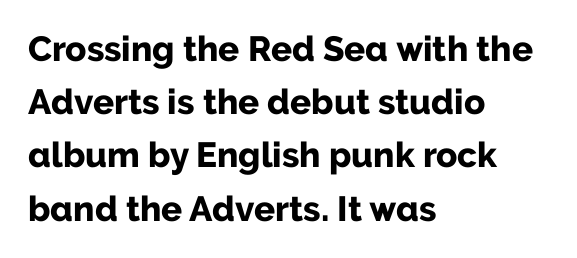
The image shows 35 px bold sans-serif type, upright; set left-aligned, normal line spacing (1.52x), normal letter spacing, not underlined; low stroke contrast and a medium x-height.
